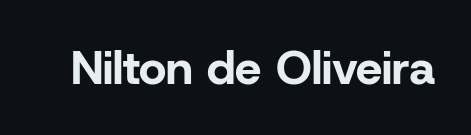
{"serif": "no", "italic": "no", "bold": "yes", "weight": "bold", "width": "normal", "stroke_contrast": "low", "x_height": "medium", "monospaced": "no", "underline": "no", "letter_spacing": "normal", "letter_spacing_em": 0.0, "glyph_px": 47}
